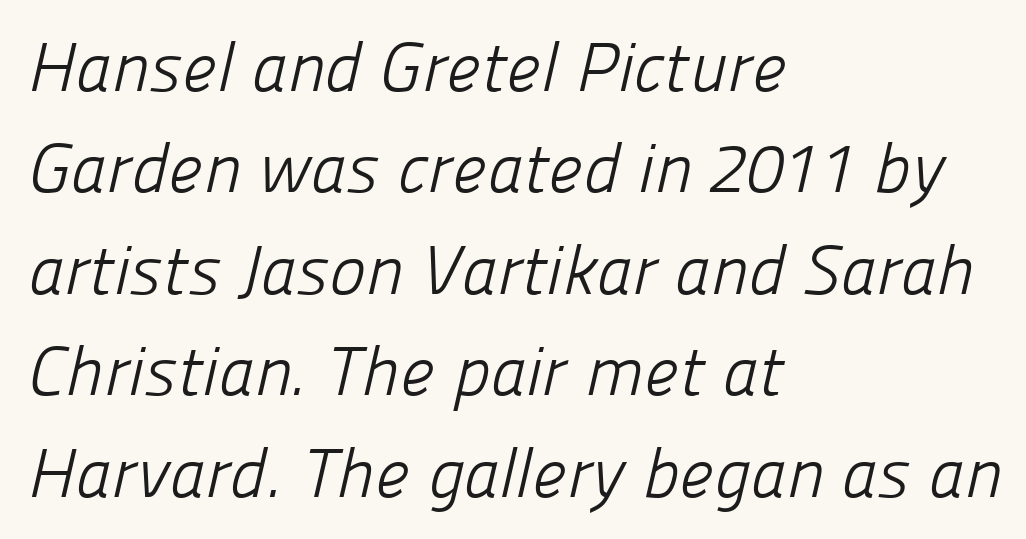
Q: Is the text bold? A: No.
Q: Is the typeface a serif or a sans-serif typeface? A: Sans-serif.
Q: Is the text underlined? A: No.
Q: How is the paragraph aligned? A: Left-aligned.
Q: Is the spacing between letters normal or unusually wide? A: Normal.
Q: Is the spacing between lines tight, normal or loose? A: Normal.
Q: Width (condensed, normal, or wide)? A: Normal.
Q: Stroke contrast? A: Low.
Q: x-height? A: Medium.
Q: Monospaced? A: No.
